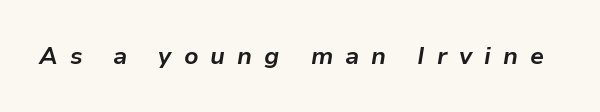
{"italic": "yes", "lean": "right", "slant_degrees": 9, "bold": "yes", "underline": "no", "letter_spacing": "wide", "letter_spacing_em": 0.5, "glyph_px": 24}
